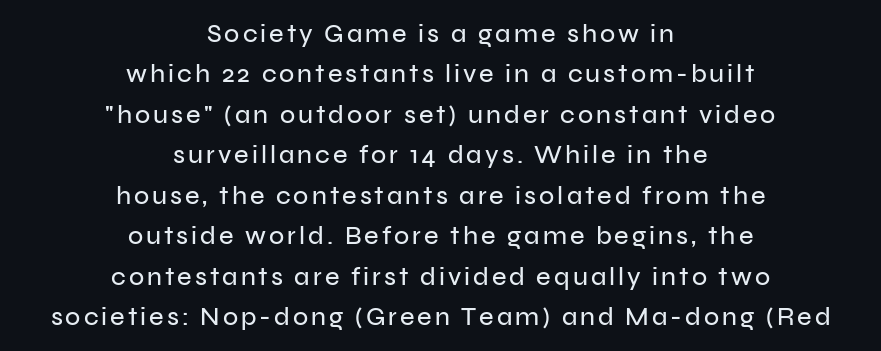
Q: Is the text italic (slanted)? A: No, it is upright.
Q: Is the text underlined? A: No.
Q: How is the paragraph aligned? A: Centered.
Q: Is the spacing between lines tight, normal or loose? A: Normal.
